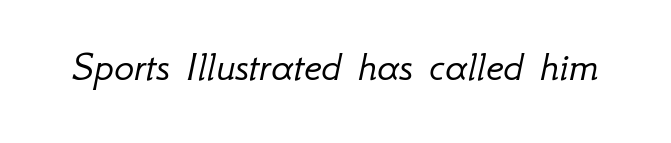
The image shows 42 px light type, italic (leaning right); set normal letter spacing, not underlined; low stroke contrast and a small x-height.
